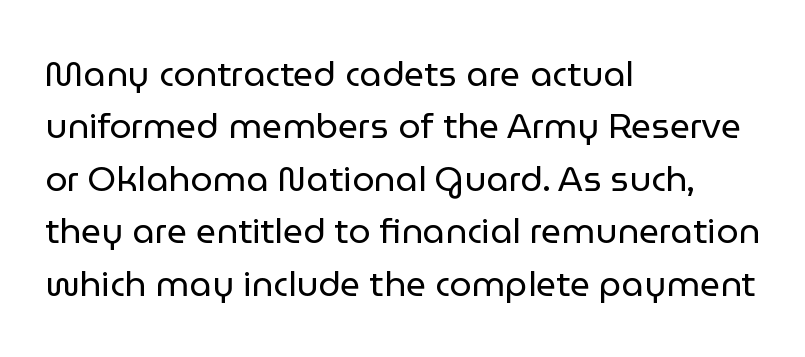
{"serif": "no", "italic": "no", "bold": "no", "weight": "regular", "width": "normal", "stroke_contrast": "low", "x_height": "medium", "monospaced": "no", "underline": "no", "align": "left", "line_spacing": "normal", "line_spacing_ratio": 1.5, "letter_spacing": "normal", "letter_spacing_em": 0.0, "glyph_px": 35}
